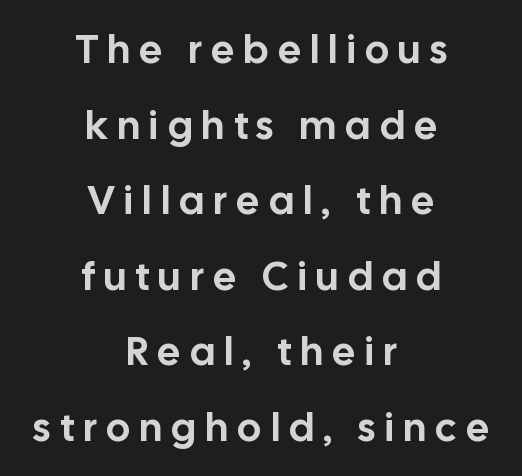
The image shows 40 px sans-serif type, upright; set centered, line spacing 1.89x, unusually wide letter spacing (+0.24 em), not underlined; low stroke contrast and a medium x-height.
